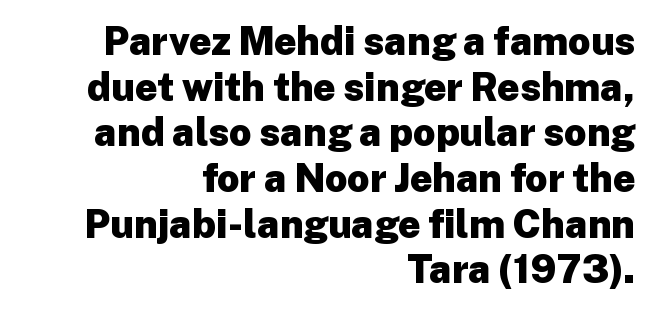
The image shows 39 px heavy sans-serif type, upright; set right-aligned, line spacing 1.17x, normal letter spacing, not underlined; low stroke contrast and a medium x-height.
